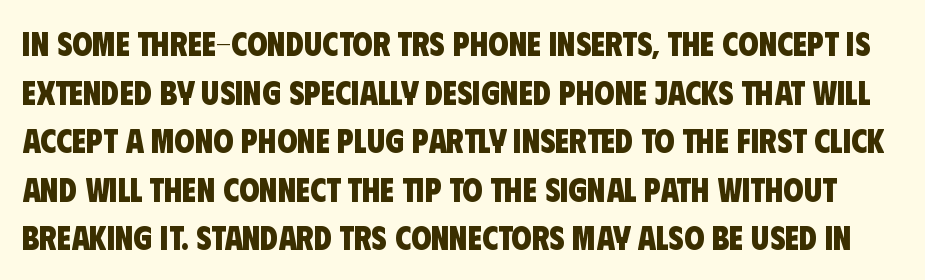
{"serif": "no", "bold": "yes", "weight": "heavy", "width": "condensed", "stroke_contrast": "low", "x_height": "large", "monospaced": "no", "underline": "no", "line_spacing": "normal", "line_spacing_ratio": 1.47, "letter_spacing": "normal", "letter_spacing_em": 0.0, "glyph_px": 33}
